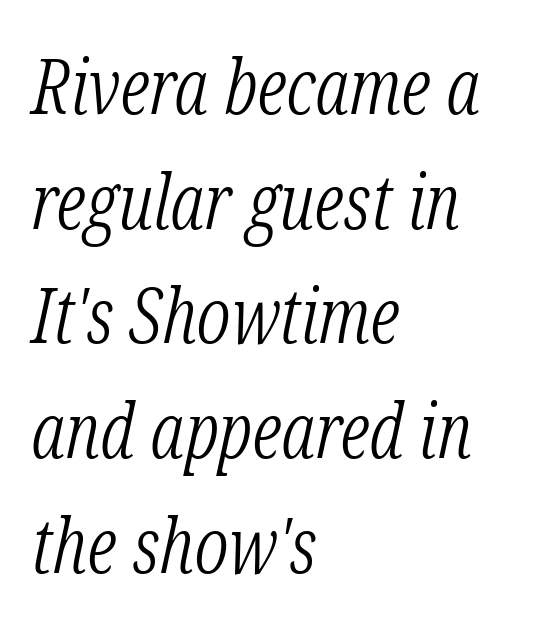
Q: Is the text bold? A: No.
Q: Is the text italic (slanted)? A: Yes, it leans right by about 12 degrees.
Q: Is the typeface a serif or a sans-serif typeface? A: Serif.
Q: Is the text underlined? A: No.
Q: How is the paragraph aligned? A: Left-aligned.
Q: Is the spacing between letters normal or unusually wide? A: Normal.
Q: Is the spacing between lines tight, normal or loose? A: Normal.
Q: Width (condensed, normal, or wide)? A: Condensed.
Q: Stroke contrast? A: Low.
Q: x-height? A: Medium.
Q: Monospaced? A: No.
